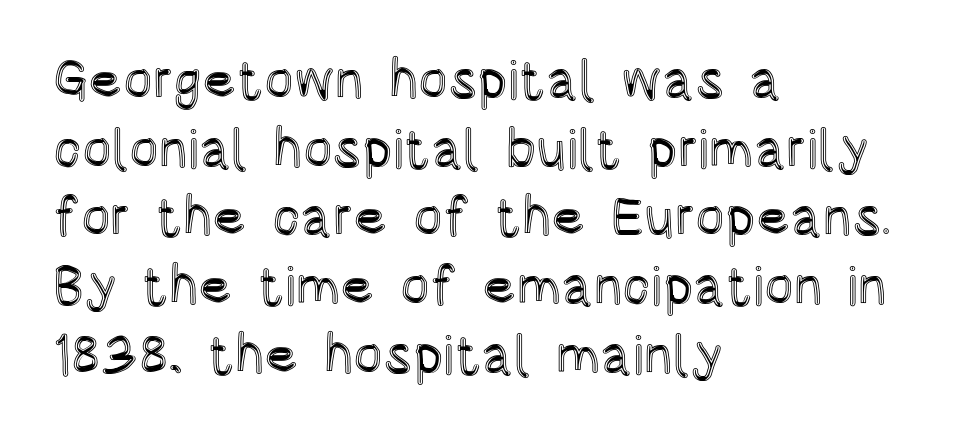
The image shows 55 px condensed type, upright; set left-aligned, normal line spacing (1.25x), normal letter spacing, not underlined; a large x-height.
